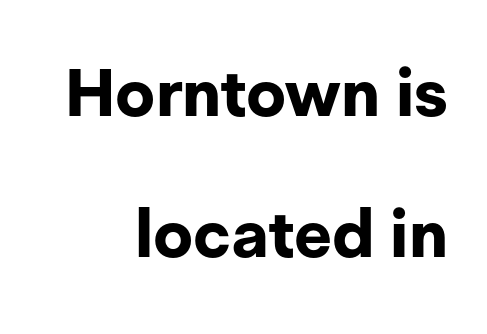
Q: Is the text bold? A: Yes.
Q: Is the text italic (slanted)? A: No, it is upright.
Q: Is the typeface a serif or a sans-serif typeface? A: Sans-serif.
Q: Is the text underlined? A: No.
Q: How is the paragraph aligned? A: Right-aligned.
Q: Is the spacing between letters normal or unusually wide? A: Normal.
Q: Is the spacing between lines tight, normal or loose? A: Loose.
Q: Width (condensed, normal, or wide)? A: Normal.
Q: Stroke contrast? A: Low.
Q: x-height? A: Medium.
Q: Monospaced? A: No.
